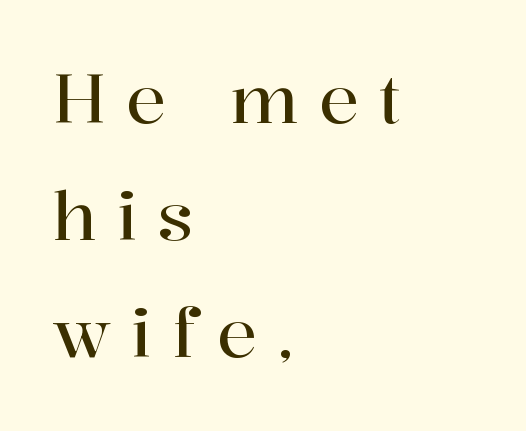
The image shows 67 px serif type, upright; set left-aligned, line spacing 1.75x, unusually wide letter spacing (+0.3 em), not underlined; high stroke contrast and a medium x-height.
